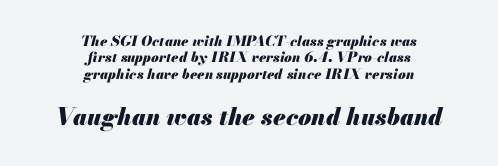
{"italic": "yes", "lean": "right", "slant_degrees": 13, "bold": "yes", "underline": "no", "align": "center", "line_spacing_ratio": 1.17, "letter_spacing": "normal", "letter_spacing_em": 0.0, "larger_block": "second", "size_ratio": 1.71, "glyph_px": 24}
